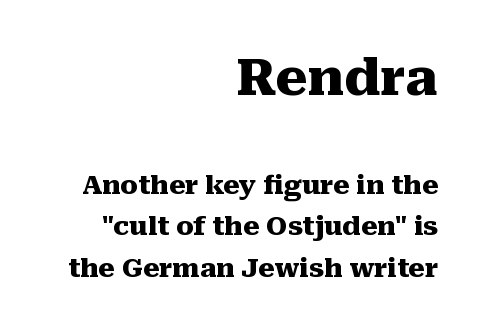
{"serif": "yes", "italic": "no", "bold": "yes", "weight": "heavy", "width": "normal", "stroke_contrast": "medium", "x_height": "medium", "monospaced": "no", "underline": "no", "align": "right", "line_spacing": "normal", "line_spacing_ratio": 1.59, "letter_spacing": "normal", "letter_spacing_em": 0.0, "larger_block": "first", "size_ratio": 1.96, "glyph_px": 51}
